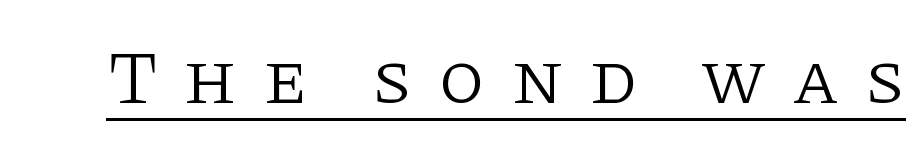
Descenders here cross a horizontal rule under the line. Note the varied advance widths — an 'i' is clearly narrower than an 'm'. The font family rendered here belongs to the serif group. Posture: vertical. The tracking jumps out immediately: characters are airy and widely separated. Vertical stems look standard width or narrower in stroke.
